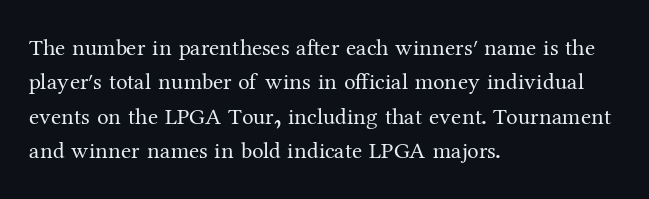
{"italic": "no", "bold": "no", "underline": "no", "align": "left", "line_spacing": "normal", "line_spacing_ratio": 1.49, "letter_spacing": "normal", "letter_spacing_em": 0.0, "glyph_px": 23}
